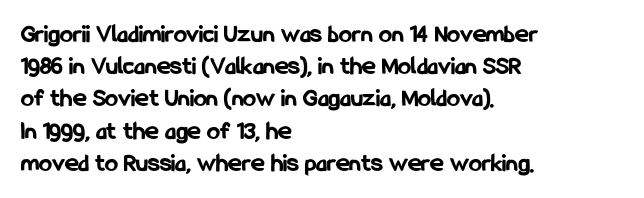
{"italic": "no", "bold": "yes", "underline": "no", "align": "left", "line_spacing_ratio": 1.24, "letter_spacing": "normal", "letter_spacing_em": 0.0, "glyph_px": 26}
